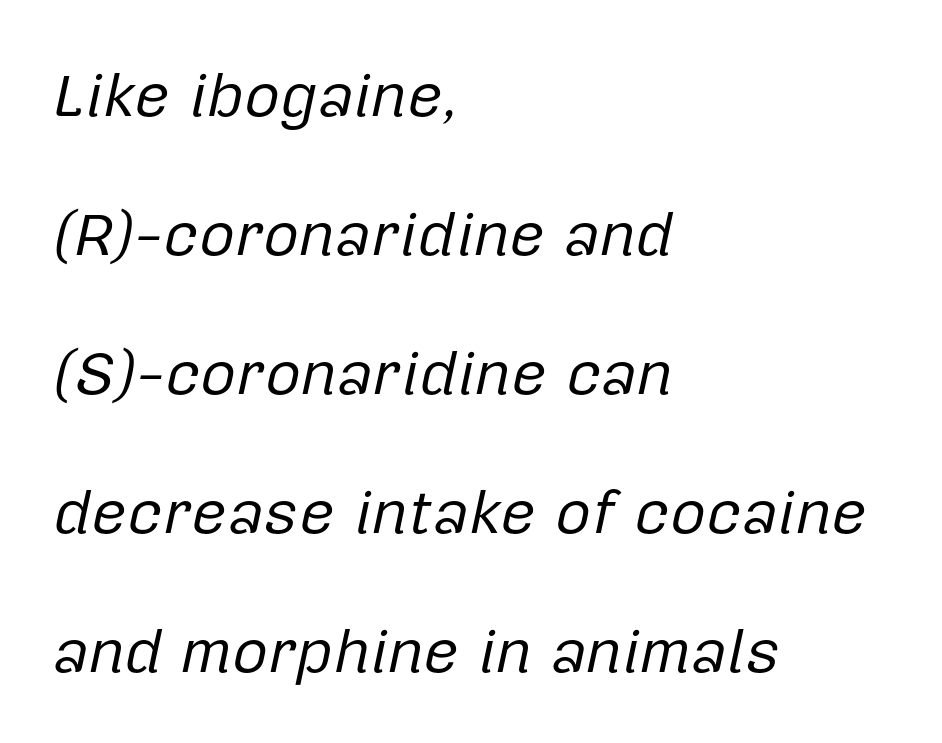
{"italic": "yes", "lean": "right", "slant_degrees": 12, "bold": "no", "weight": "regular", "width": "normal", "stroke_contrast": "low", "x_height": "medium", "monospaced": "no", "underline": "no", "align": "left", "line_spacing": "loose", "line_spacing_ratio": 2.24, "letter_spacing": "normal", "letter_spacing_em": 0.0, "glyph_px": 62}
